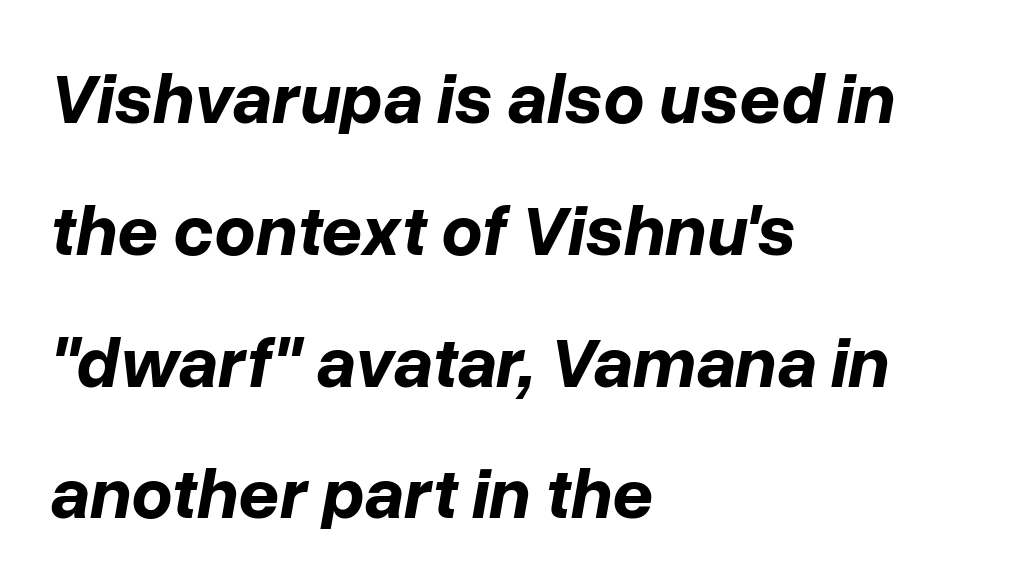
Plain, unruled lines of type. Emphasis by weight is at full strength: bold. The compositor pushed each line to the left boundary. The letters advance in unequal steps, a hallmark of proportional type. Standard letterfit; no display-style spreading of the glyphs. If you drew a line through each stem, it would be angled.
